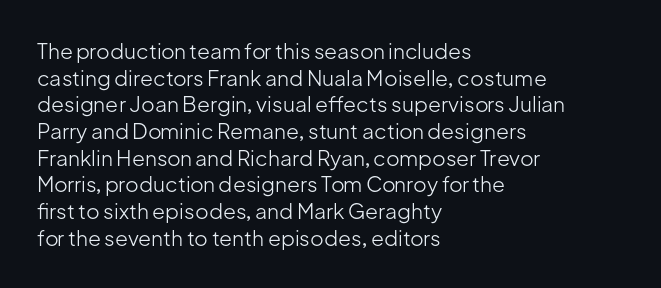
Summary of weight: not heavy and not bold. The vertical gap from one line to the next is medium. The type is set solid horizontally, with unmodified tracking. No italicization has been applied; the sample stays upright. The paragraph shown leans on its left margin. The gap between lines stays unmarked.
